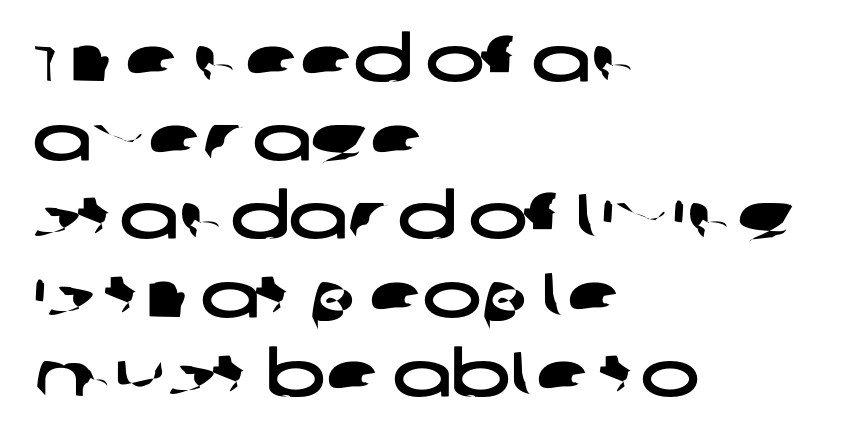
{"serif": "no", "width": "wide", "stroke_contrast": "low", "x_height": "large", "monospaced": "no", "underline": "no", "align": "left", "line_spacing": "normal", "line_spacing_ratio": 1.25, "letter_spacing": "normal", "letter_spacing_em": 0.0, "glyph_px": 63}
